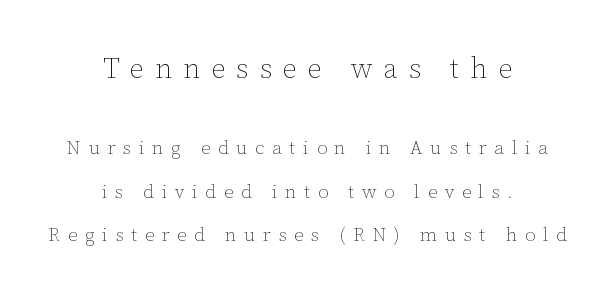
The image shows 28 px thin type, upright; set centered, loose line spacing (2.28x), unusually wide letter spacing (+0.4 em), not underlined; the first (top) block is 1.47x larger; low stroke contrast and a medium x-height.
